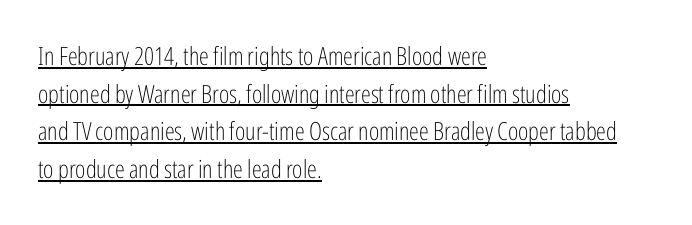
Notice how the stems are strictly vertical — no italics here. Weight: regular or lighter. The ragged edge is on the right, which tells us the setting is flush left. The rendered words wear a rule along their underside. Caption: standard tracking, unaltered. Notice how descenders clear the ascenders below comfortably — that's standard leading.
